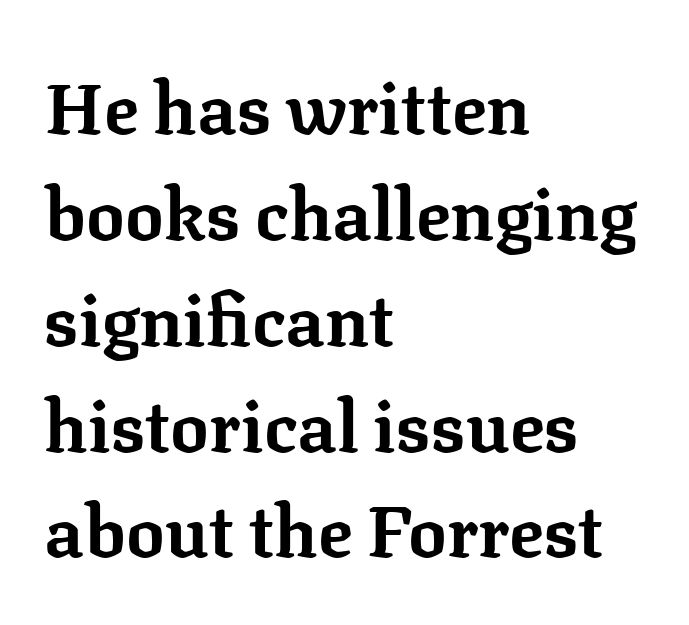
Is this a fixed-width face? No — the glyphs have proportional, varying widths. Characters follow at the spacing the type designer built in. It's the straight-up-and-down kind of type. Horizontal alignment here is leftward, the default for most running prose.
